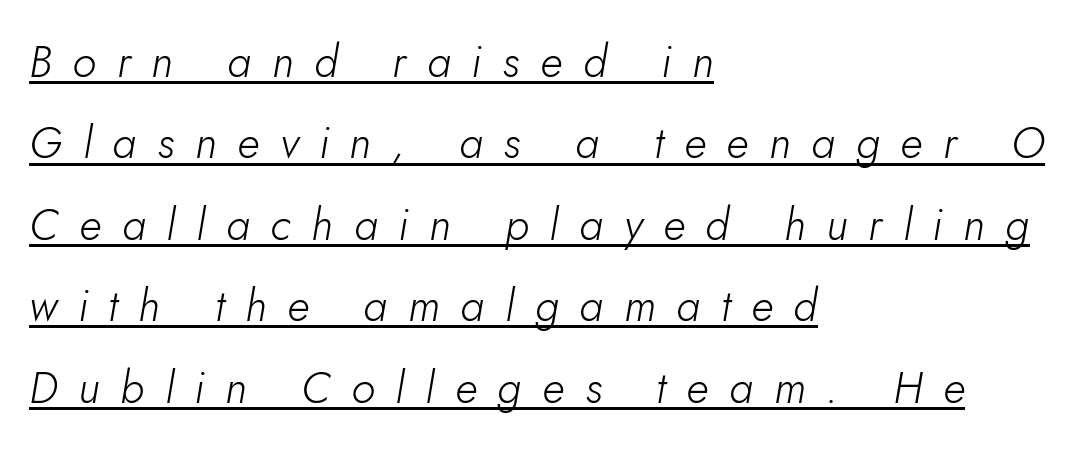
{"italic": "yes", "lean": "right", "slant_degrees": 5, "bold": "no", "weight": "light", "width": "normal", "stroke_contrast": "low", "x_height": "small", "monospaced": "no", "underline": "yes", "align": "left", "line_spacing_ratio": 1.85, "letter_spacing": "wide", "letter_spacing_em": 0.47, "glyph_px": 44}
